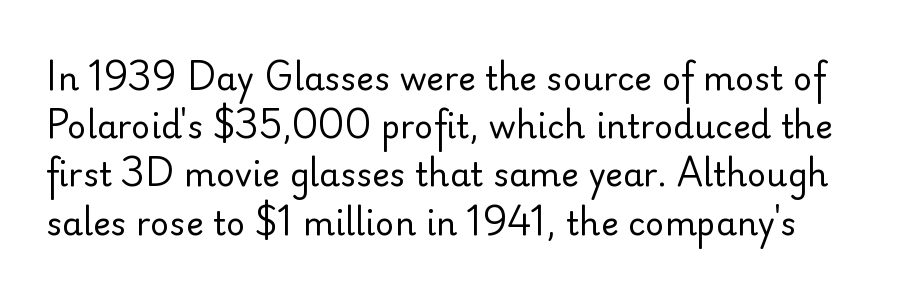
Plain, unruled lines of type. When letters stand straight like this, we call the style roman or upright. Summary of weight: not heavy and not bold. Vertical spacing — default. Short note: letters normally spaced.
